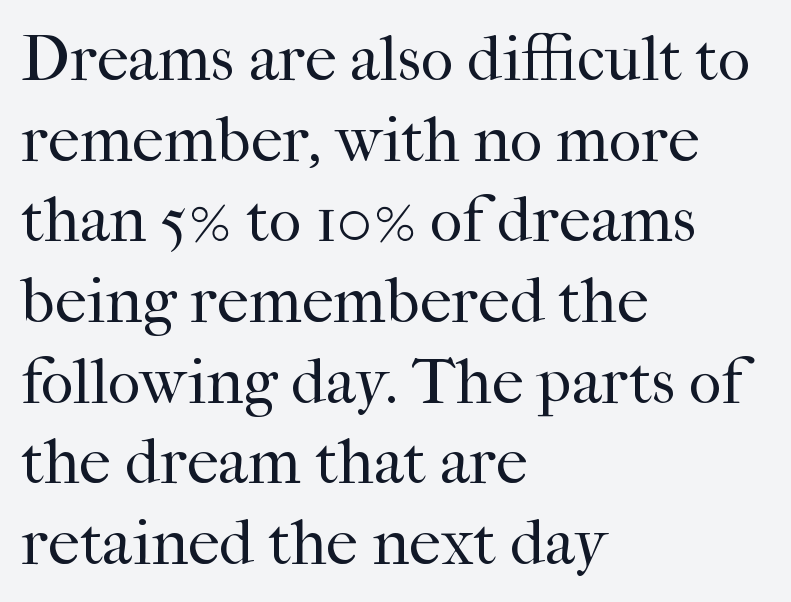
Q: Is the text bold? A: No.
Q: Is the text italic (slanted)? A: No, it is upright.
Q: Is the typeface a serif or a sans-serif typeface? A: Serif.
Q: Is the text underlined? A: No.
Q: How is the paragraph aligned? A: Left-aligned.
Q: Is the spacing between letters normal or unusually wide? A: Normal.
Q: Is the spacing between lines tight, normal or loose? A: Normal.
Q: Width (condensed, normal, or wide)? A: Normal.
Q: Stroke contrast? A: High.
Q: x-height? A: Medium.
Q: Monospaced? A: No.
